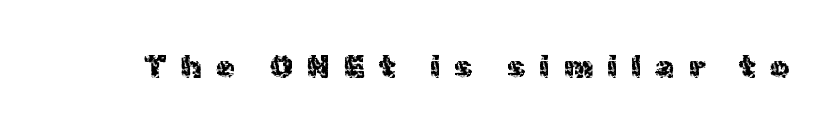
Q: Is the text bold? A: No.
Q: Is the text italic (slanted)? A: No, it is upright.
Q: Is the typeface a serif or a sans-serif typeface? A: Sans-serif.
Q: Is the text underlined? A: No.
Q: Is the spacing between letters normal or unusually wide? A: Unusually wide.
Q: Width (condensed, normal, or wide)? A: Normal.
Q: x-height? A: Medium.
Q: Monospaced? A: No.
